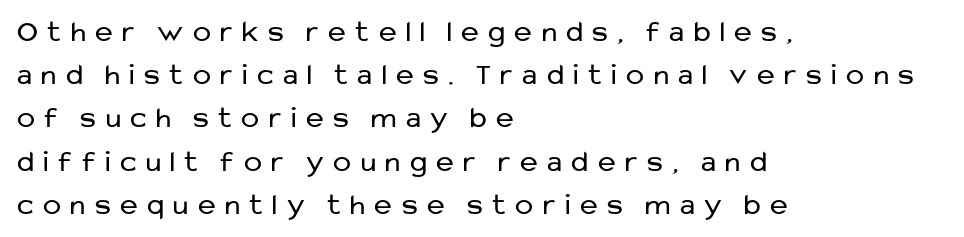
Type style note: lacks serifs. Rule under the text: the space is simply empty. This sample is left-justified, so line endings fall wherever the words run out. Each letter keeps its own natural width here, so spacing adapts to shape. Posture: upright roman.
